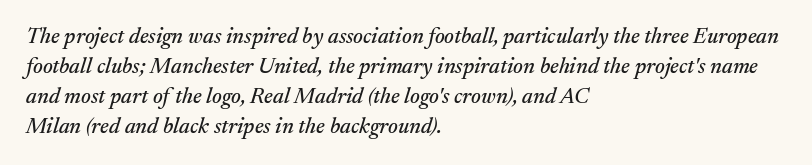
The image shows 22 px text type, italic (leaning right); set left-aligned, normal line spacing (1.36x), normal letter spacing, not underlined.
